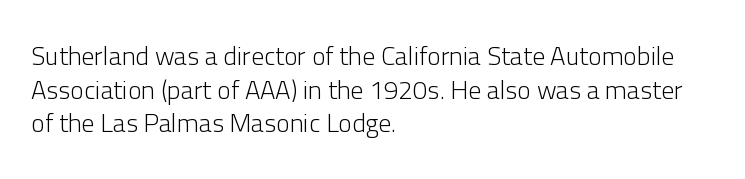
Q: Is the text bold? A: No.
Q: Is the text italic (slanted)? A: No, it is upright.
Q: Is the text underlined? A: No.
Q: How is the paragraph aligned? A: Left-aligned.
Q: Is the spacing between letters normal or unusually wide? A: Normal.
Q: Is the spacing between lines tight, normal or loose? A: Normal.
